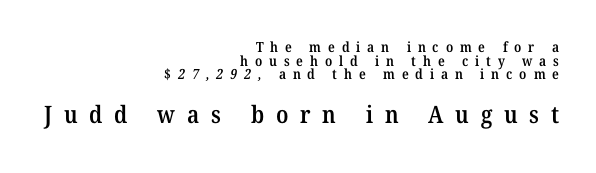
Q: Is the text bold? A: Semi-bold.
Q: Is the text underlined? A: No.
Q: How is the paragraph aligned? A: Right-aligned.
Q: Is the spacing between letters normal or unusually wide? A: Unusually wide.
Q: Is the spacing between lines tight, normal or loose? A: Tight.
Q: Which block of text is set in a larger size, the first (top) or the second (bottom)? A: The second (bottom) one.
